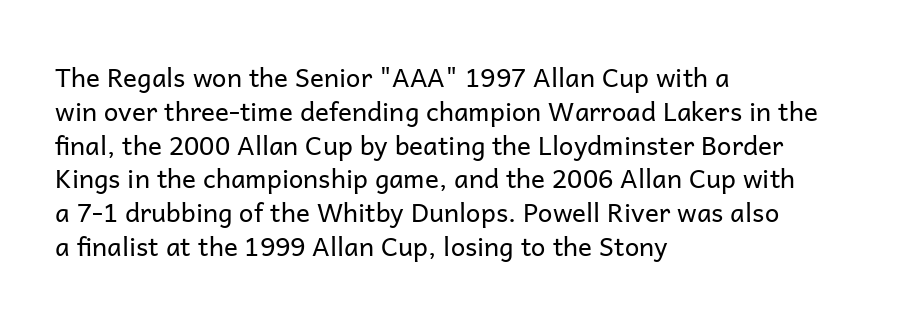
{"italic": "no", "bold": "no", "underline": "no", "align": "left", "line_spacing": "normal", "line_spacing_ratio": 1.3, "letter_spacing": "normal", "letter_spacing_em": 0.0, "glyph_px": 26}
